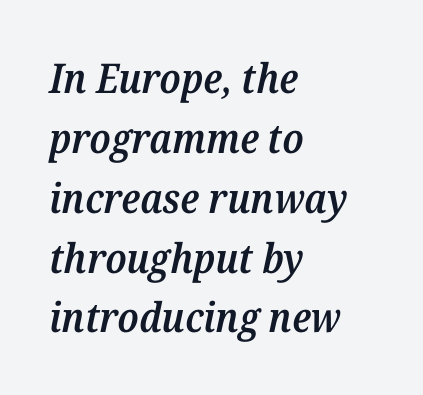
Q: Is the text bold? A: Semi-bold.
Q: Is the text italic (slanted)? A: Yes, it leans right by about 12 degrees.
Q: Is the typeface a serif or a sans-serif typeface? A: Serif.
Q: Is the text underlined? A: No.
Q: How is the paragraph aligned? A: Left-aligned.
Q: Is the spacing between letters normal or unusually wide? A: Normal.
Q: Is the spacing between lines tight, normal or loose? A: Normal.
Q: Width (condensed, normal, or wide)? A: Normal.
Q: Stroke contrast? A: Medium.
Q: x-height? A: Medium.
Q: Monospaced? A: No.
